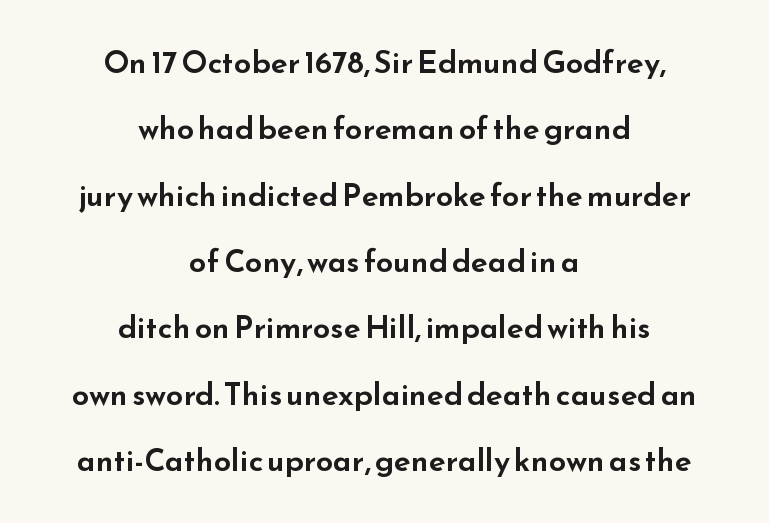
Q: Is the text italic (slanted)? A: No, it is upright.
Q: Is the typeface a serif or a sans-serif typeface? A: Sans-serif.
Q: Is the text underlined? A: No.
Q: How is the paragraph aligned? A: Centered.
Q: Is the spacing between letters normal or unusually wide? A: Normal.
Q: Is the spacing between lines tight, normal or loose? A: Loose.
Q: Width (condensed, normal, or wide)? A: Wide.
Q: Stroke contrast? A: Low.
Q: x-height? A: Small.
Q: Monospaced? A: No.
